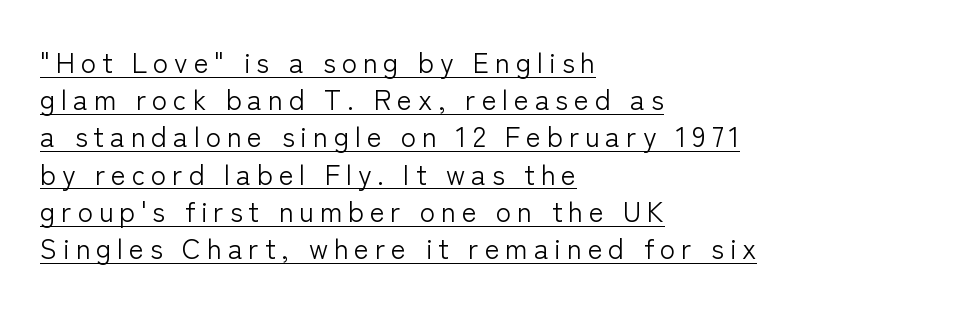
{"serif": "no", "italic": "no", "bold": "no", "weight": "light", "width": "normal", "stroke_contrast": "low", "x_height": "medium", "monospaced": "no", "underline": "yes", "align": "left", "line_spacing": "normal", "line_spacing_ratio": 1.33, "letter_spacing": "wide", "letter_spacing_em": 0.21, "glyph_px": 28}
